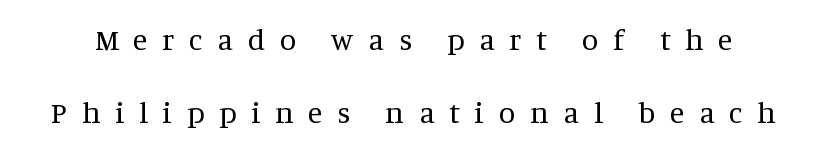
Q: Is the text bold? A: No.
Q: Is the text italic (slanted)? A: No, it is upright.
Q: Is the typeface a serif or a sans-serif typeface? A: Serif.
Q: Is the text underlined? A: No.
Q: Is the spacing between letters normal or unusually wide? A: Unusually wide.
Q: Is the spacing between lines tight, normal or loose? A: Loose.
Q: Width (condensed, normal, or wide)? A: Normal.
Q: Stroke contrast? A: Medium.
Q: x-height? A: Large.
Q: Monospaced? A: No.
